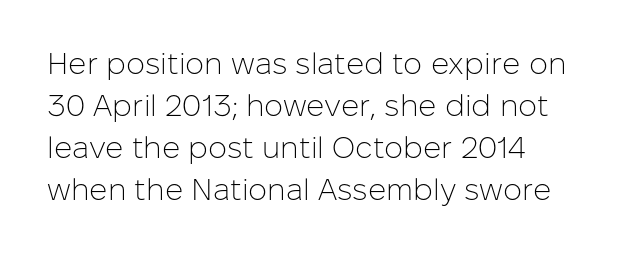
Check the space under the baseline: it is left empty. Italic? Not at all — the glyphs are vertical. You could not count columns in this text — the font is proportionally spaced. Each word holds together tightly as a unit, with standard inter-letter gaps. Type style note: lacks serifs. Heft: none added — not bold.
